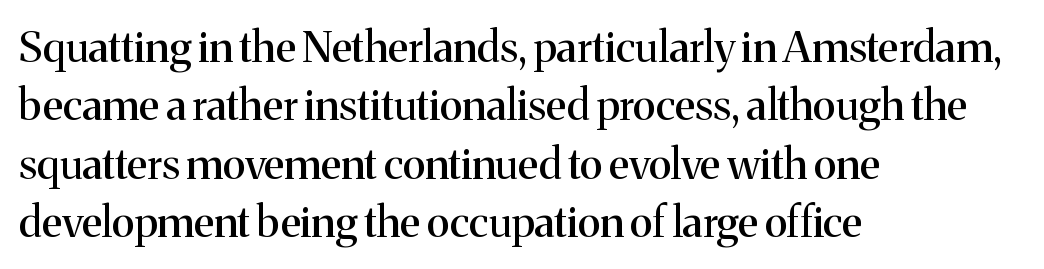
In CSS terms this would be text-align: left. Type without underlining. Nope, not italic — everything's standing straight. Stroke terminals: seriffed. Here the designer chose a conventional face with non-uniform glyph widths.
